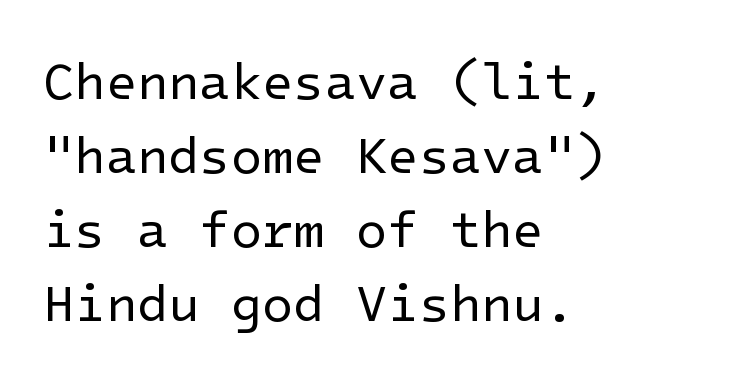
Q: Is the text bold? A: No.
Q: Is the text italic (slanted)? A: No, it is upright.
Q: Is the typeface a serif or a sans-serif typeface? A: Sans-serif.
Q: Is the text underlined? A: No.
Q: How is the paragraph aligned? A: Left-aligned.
Q: Is the spacing between letters normal or unusually wide? A: Normal.
Q: Is the spacing between lines tight, normal or loose? A: Normal.
Q: Width (condensed, normal, or wide)? A: Normal.
Q: Stroke contrast? A: Low.
Q: x-height? A: Medium.
